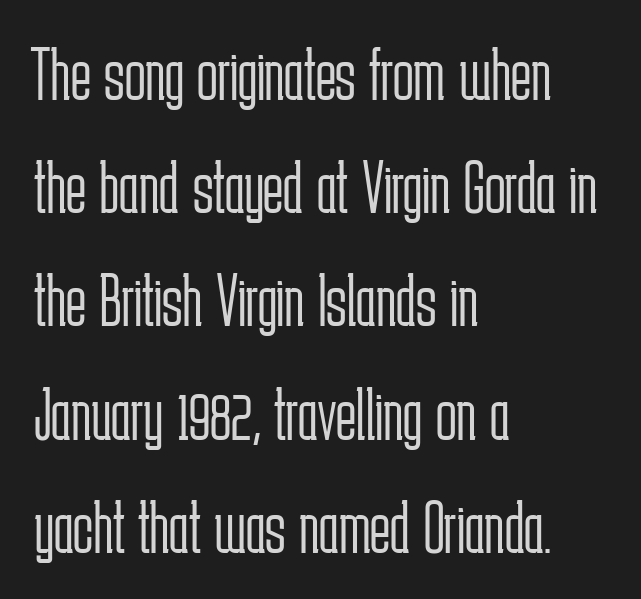
In terms of leading, this rendering sits right in the middle. Notice how the stems are strictly vertical — no italics here. Caption: standard tracking, unaltered. You could not count columns in this text — the font is proportionally spaced. This rendering employs a face without finishing strokes, i.e., a sans-serif.
